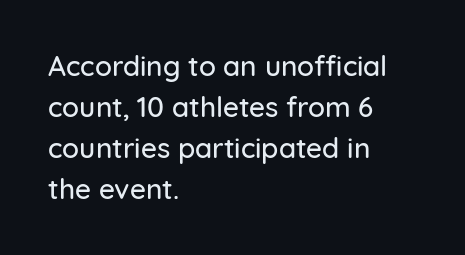
{"serif": "no", "italic": "no", "width": "normal", "stroke_contrast": "low", "x_height": "medium", "monospaced": "no", "underline": "no", "align": "left", "line_spacing": "normal", "line_spacing_ratio": 1.47, "letter_spacing": "normal", "letter_spacing_em": 0.0, "glyph_px": 28}
